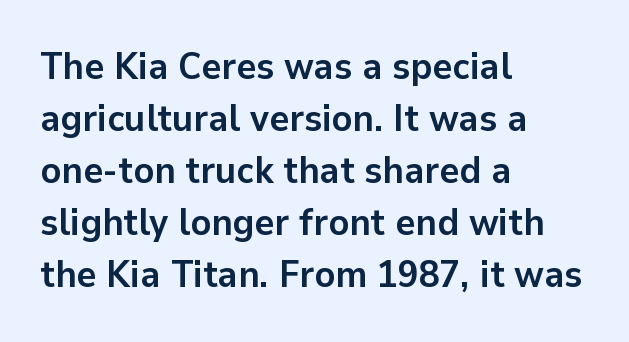
The image shows 38 px semibold sans-serif type, upright; set left-aligned, normal line spacing (1.37x), normal letter spacing, not underlined; low stroke contrast and a medium x-height.
